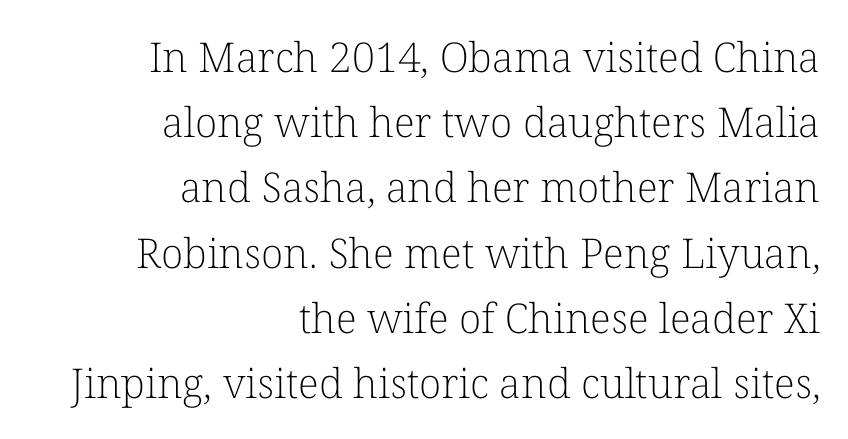
The font family rendered here belongs to the serif group. Proportional: the letters do not fall into vertical columns. These lines sit exactly where default settings would place them. Only glyphs here, with clear space below each row. The strokes carry an ordinary text weight at most.
